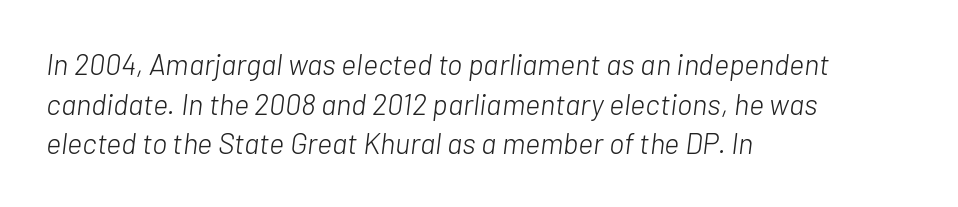
The image shows 29 px light type, italic (leaning right); set left-aligned, normal line spacing (1.37x), normal letter spacing, not underlined; low stroke contrast and a medium x-height.
